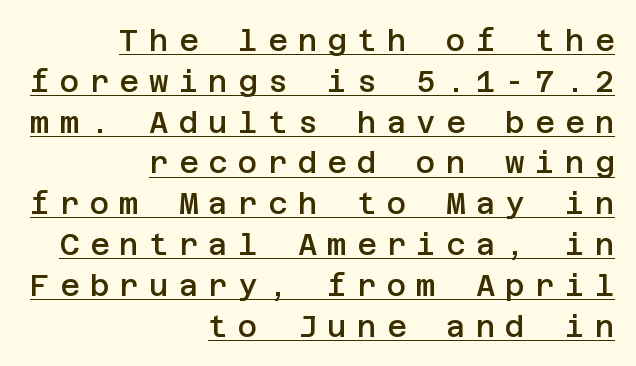
The image shows 30 px semibold sans-serif type, upright; set right-aligned, normal line spacing (1.36x), unusually wide letter spacing (+0.34 em), underlined; low stroke contrast and a large x-height.
